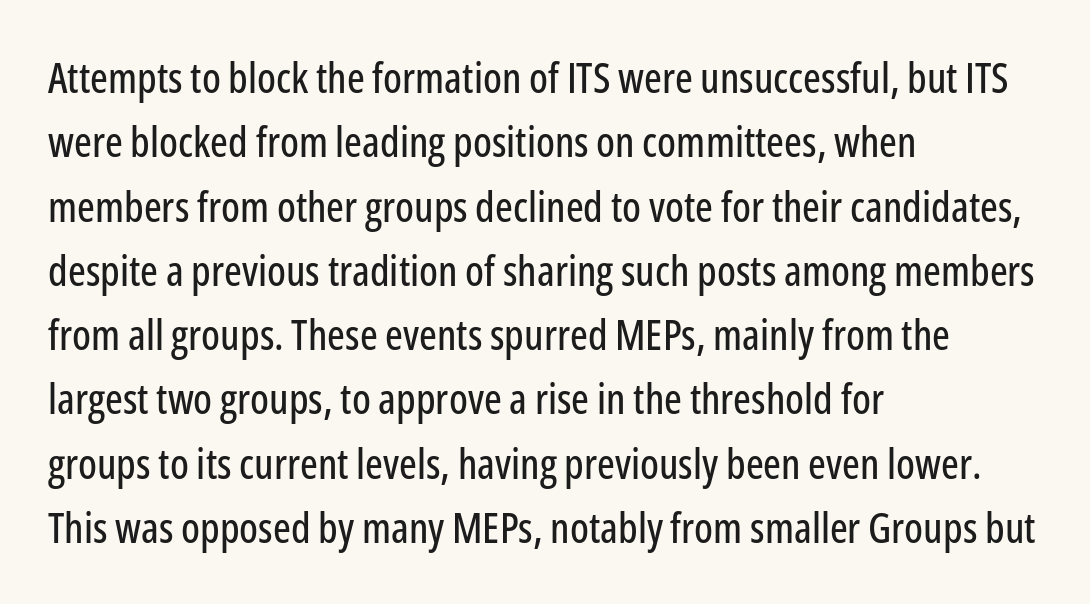
Q: Is the text italic (slanted)? A: No, it is upright.
Q: Is the typeface a serif or a sans-serif typeface? A: Sans-serif.
Q: Is the text underlined? A: No.
Q: How is the paragraph aligned? A: Left-aligned.
Q: Is the spacing between letters normal or unusually wide? A: Normal.
Q: Is the spacing between lines tight, normal or loose? A: Normal.
Q: Width (condensed, normal, or wide)? A: Condensed.
Q: Stroke contrast? A: Low.
Q: x-height? A: Medium.
Q: Monospaced? A: No.
